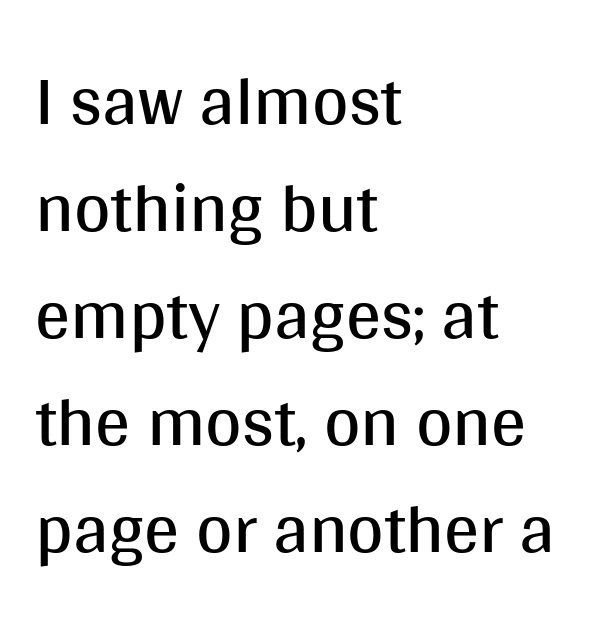
{"serif": "no", "italic": "no", "bold": "no", "weight": "regular", "width": "normal", "stroke_contrast": "medium", "x_height": "large", "monospaced": "no", "underline": "no", "align": "left", "line_spacing": "normal", "line_spacing_ratio": 1.53, "letter_spacing": "normal", "letter_spacing_em": 0.0, "glyph_px": 70}
